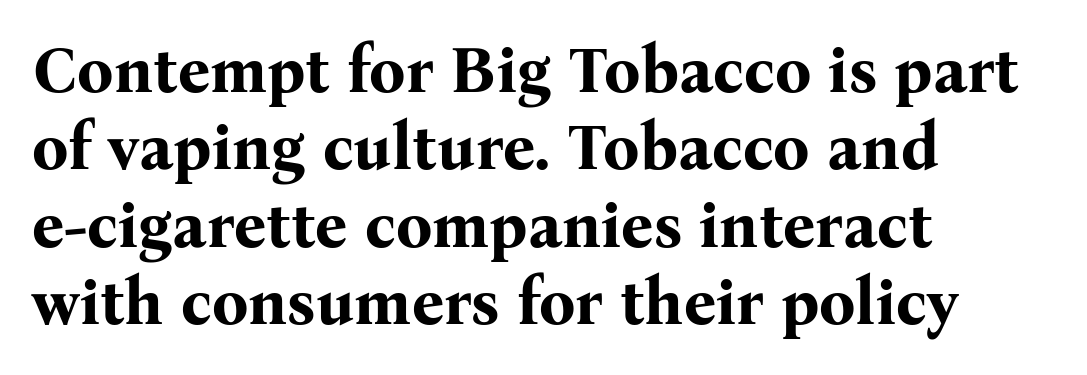
{"serif": "yes", "italic": "no", "bold": "yes", "weight": "bold", "width": "normal", "stroke_contrast": "medium", "x_height": "medium", "monospaced": "no", "underline": "no", "align": "left", "line_spacing_ratio": 1.21, "letter_spacing": "normal", "letter_spacing_em": 0.0, "glyph_px": 64}
